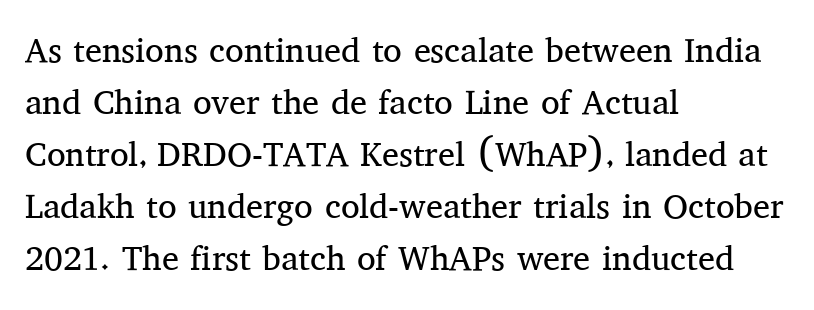
The image shows 34 px regular-weight serif type, upright; set left-aligned, normal line spacing (1.53x), normal letter spacing, not underlined; medium stroke contrast and a medium x-height.
